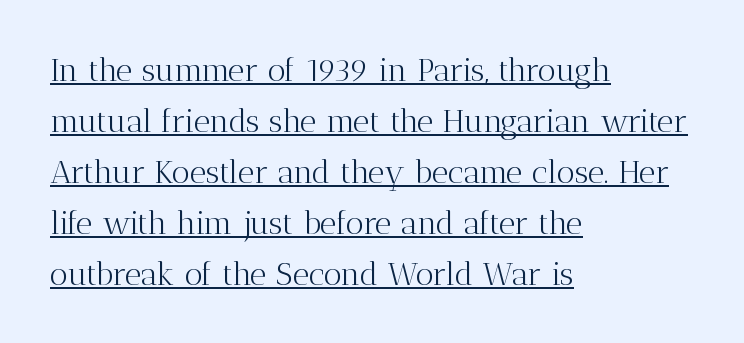
Q: Is the text bold? A: No.
Q: Is the text italic (slanted)? A: No, it is upright.
Q: Is the typeface a serif or a sans-serif typeface? A: Serif.
Q: Is the text underlined? A: Yes.
Q: How is the paragraph aligned? A: Left-aligned.
Q: Is the spacing between letters normal or unusually wide? A: Normal.
Q: Is the spacing between lines tight, normal or loose? A: Normal.
Q: Width (condensed, normal, or wide)? A: Normal.
Q: Stroke contrast? A: Medium.
Q: x-height? A: Medium.
Q: Monospaced? A: No.
